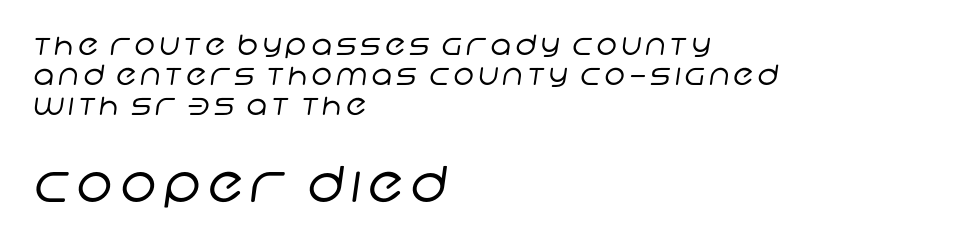
Proportional: the letters do not fall into vertical columns. The space directly below the letters is spotless. Does the copy run flush right? No — it runs flush left. Rows of type sit shoulder to shoulder in the vertical direction. Letters have the restrained weight of plain body copy at most.
